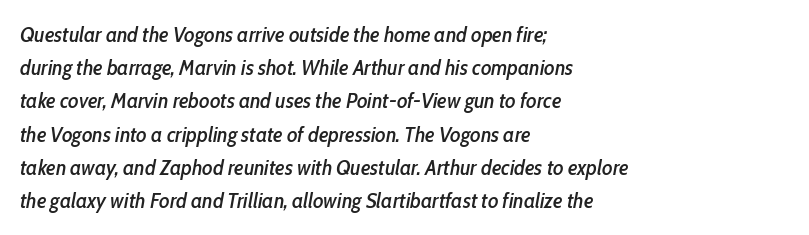
Has an underline been added? It has not. Regarding leading, the lines here are spaced in the standard way. The whole block is typeset with a tilt. Caption: standard tracking, unaltered. Visually the block forms a straight wall on the left and a jagged coastline on the right.
